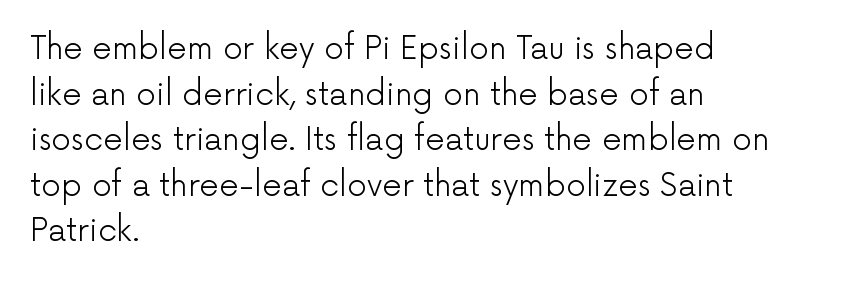
Q: Is the text bold? A: No.
Q: Is the text italic (slanted)? A: No, it is upright.
Q: Is the typeface a serif or a sans-serif typeface? A: Sans-serif.
Q: Is the text underlined? A: No.
Q: How is the paragraph aligned? A: Left-aligned.
Q: Is the spacing between letters normal or unusually wide? A: Normal.
Q: Is the spacing between lines tight, normal or loose? A: Normal.
Q: Width (condensed, normal, or wide)? A: Normal.
Q: Stroke contrast? A: Low.
Q: x-height? A: Medium.
Q: Monospaced? A: No.
